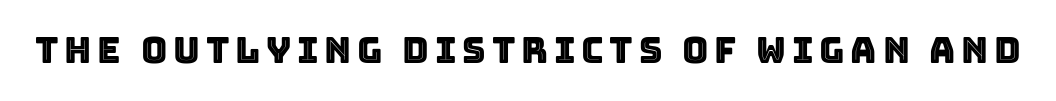
The image shows 36 px text type, upright; set not underlined; a large x-height.
